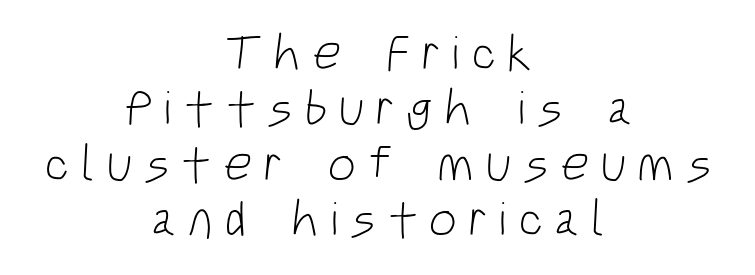
Does the copy run flush right? No — it is centered line by line. The passage shown stacks its lines with hardly any gap. Vertical stems look standard width or narrower in stroke. This sample uses a sans-serif face.
